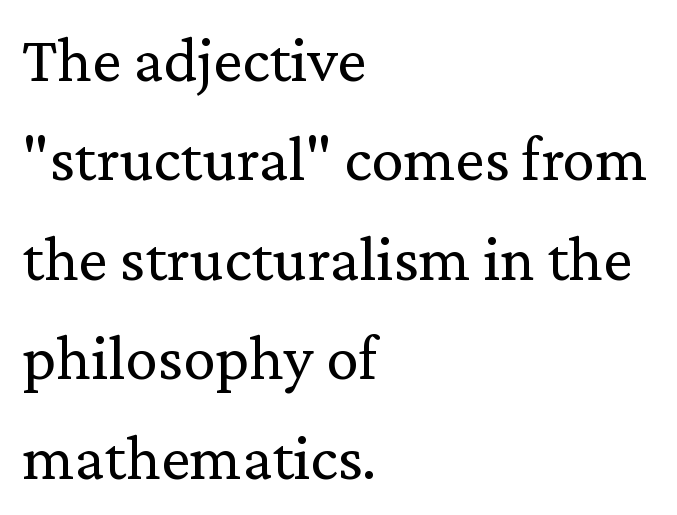
Q: Is the text bold? A: No.
Q: Is the text italic (slanted)? A: No, it is upright.
Q: Is the typeface a serif or a sans-serif typeface? A: Serif.
Q: Is the text underlined? A: No.
Q: How is the paragraph aligned? A: Left-aligned.
Q: Is the spacing between letters normal or unusually wide? A: Normal.
Q: Is the spacing between lines tight, normal or loose? A: Normal.
Q: Width (condensed, normal, or wide)? A: Normal.
Q: Stroke contrast? A: Medium.
Q: x-height? A: Medium.
Q: Monospaced? A: No.
